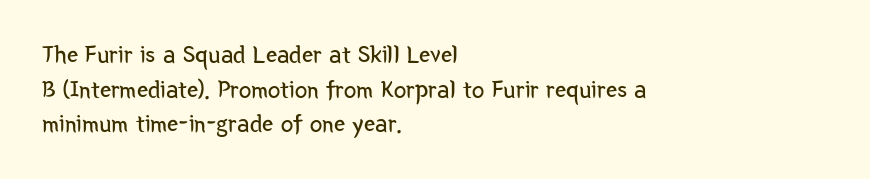
The letters stand straight up with perfectly vertical stems. The typesetter chose a ragged-right arrangement here. What's the leading like? Ordinary, nothing unusual. Nothing unusual about the tracking: characters are spaced as the font intends. Is the stroke heavy? The answer is a plain regular-or-lighter.
